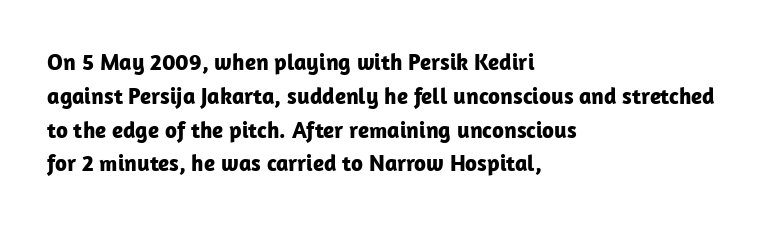
{"italic": "no", "bold": "yes", "underline": "no", "align": "left", "line_spacing": "normal", "line_spacing_ratio": 1.47, "letter_spacing": "normal", "letter_spacing_em": 0.0, "glyph_px": 23}
